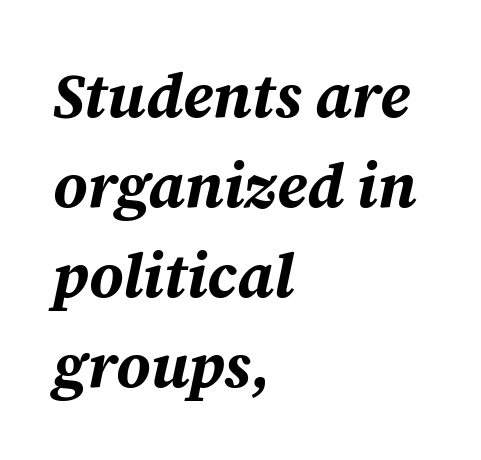
The font is running at its bold setting. The zone under the glyphs is completely vacant. Layout note: lines flush left. Interline gaps are of average width in this sample. Italic: yes, the glyphs are oblique. Looks like regular typesetting: each glyph gets only the width it needs.
